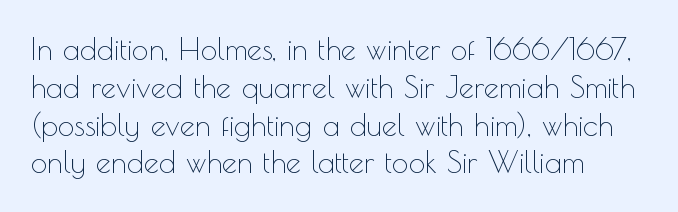
The image shows 30 px thin sans-serif type, upright; set left-aligned, normal line spacing (1.26x), normal letter spacing, not underlined; a small x-height.
